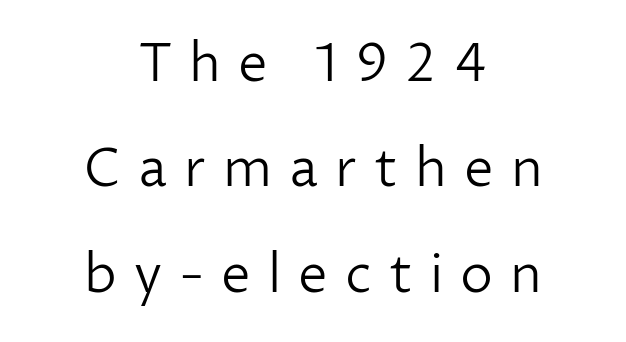
Q: Is the text bold? A: No.
Q: Is the text italic (slanted)? A: No, it is upright.
Q: Is the typeface a serif or a sans-serif typeface? A: Sans-serif.
Q: Is the text underlined? A: No.
Q: How is the paragraph aligned? A: Centered.
Q: Is the spacing between letters normal or unusually wide? A: Unusually wide.
Q: Is the spacing between lines tight, normal or loose? A: Loose.
Q: Width (condensed, normal, or wide)? A: Normal.
Q: Stroke contrast? A: Low.
Q: x-height? A: Medium.
Q: Monospaced? A: No.
